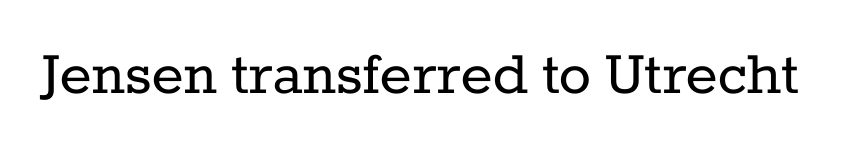
Q: Is the text bold? A: No.
Q: Is the text italic (slanted)? A: No, it is upright.
Q: Is the typeface a serif or a sans-serif typeface? A: Serif.
Q: Is the text underlined? A: No.
Q: Is the spacing between letters normal or unusually wide? A: Normal.
Q: Width (condensed, normal, or wide)? A: Normal.
Q: Stroke contrast? A: Low.
Q: x-height? A: Medium.
Q: Monospaced? A: No.
